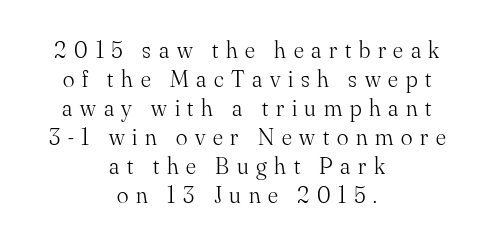
Q: Is the text bold? A: No.
Q: Is the text italic (slanted)? A: No, it is upright.
Q: Is the text underlined? A: No.
Q: How is the paragraph aligned? A: Centered.
Q: Is the spacing between letters normal or unusually wide? A: Unusually wide.
